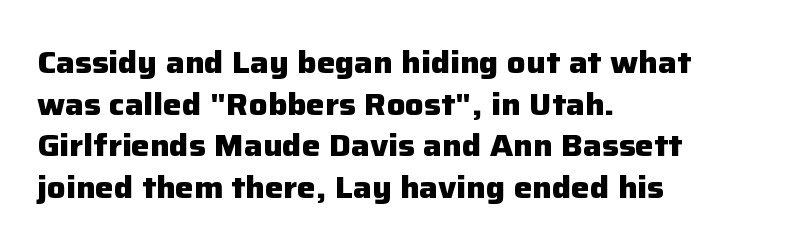
The face used here is a sans, in the tradition of grotesques and geometrics. Note the varied advance widths — an 'i' is clearly narrower than an 'm'. The tracking reads as untouched default to a designer's eye. Leading: standard. Typeset ragged right — the left edge is the straight one.
